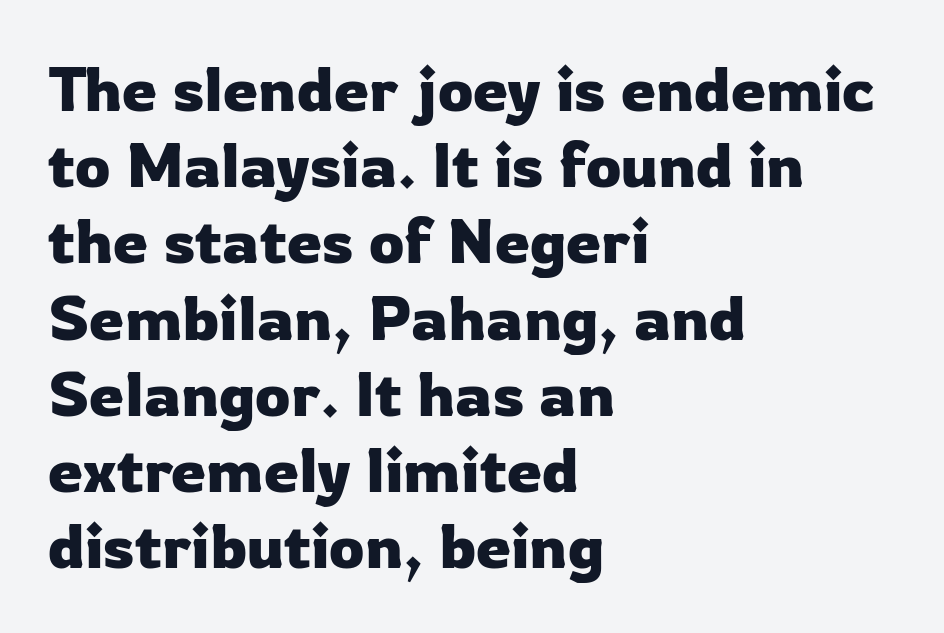
Q: Is the text italic (slanted)? A: No, it is upright.
Q: Is the typeface a serif or a sans-serif typeface? A: Sans-serif.
Q: Is the text underlined? A: No.
Q: How is the paragraph aligned? A: Left-aligned.
Q: Is the spacing between letters normal or unusually wide? A: Normal.
Q: Width (condensed, normal, or wide)? A: Normal.
Q: Stroke contrast? A: Low.
Q: x-height? A: Medium.
Q: Monospaced? A: No.
